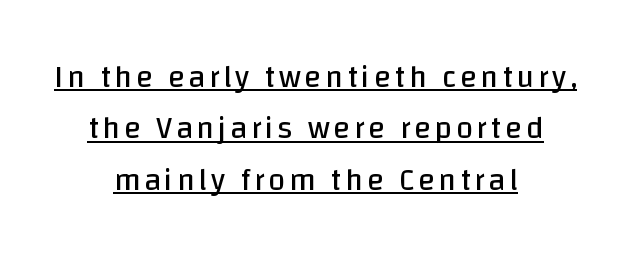
{"serif": "no", "italic": "no", "bold": "no", "weight": "regular", "width": "normal", "stroke_contrast": "low", "x_height": "large", "monospaced": "no", "underline": "yes", "align": "center", "line_spacing": "normal", "line_spacing_ratio": 1.66, "glyph_px": 31}
